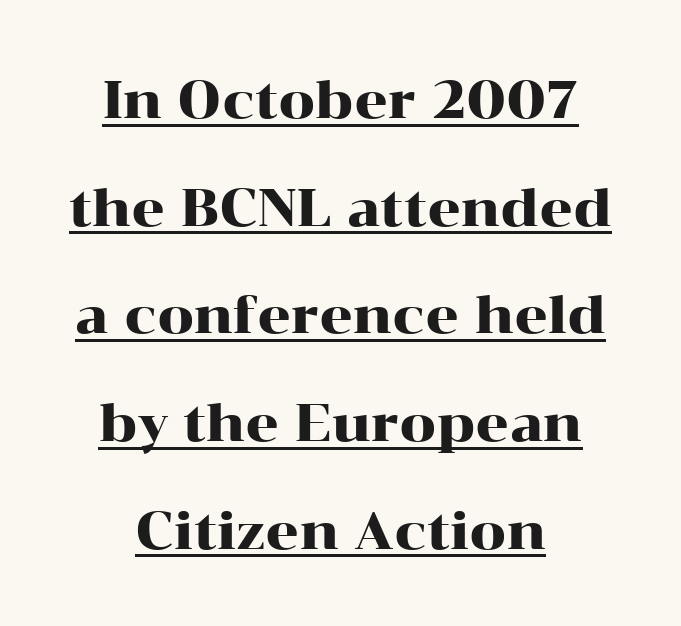
The image shows 52 px wide serif type, upright; set centered, loose line spacing (2.07x), normal letter spacing, underlined; high stroke contrast and a medium x-height.
